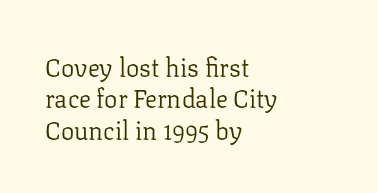
The image shows 25 px text type, upright; set left-aligned, normal line spacing (1.26x), normal letter spacing, not underlined.
